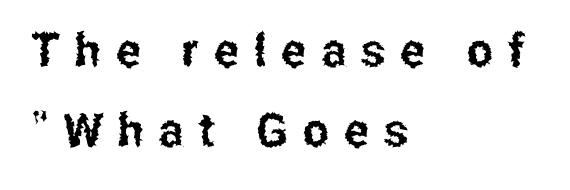
If you drew a line through each stem, it would be perfectly vertical. Layout note: lines flush left. Here the glyphs are tracked loosely, breaking word shapes into spaced letters. This sample has the flowing, uneven cadence of proportional lettering. This rendering employs a face without finishing strokes, i.e., a sans-serif. Unmarked baselines from the first word to the last.
